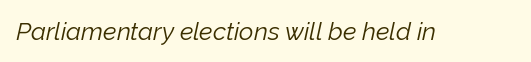
Q: Is the text bold? A: No.
Q: Is the text italic (slanted)? A: Yes, it leans right by about 12 degrees.
Q: Is the text underlined? A: No.
Q: Is the spacing between letters normal or unusually wide? A: Normal.
